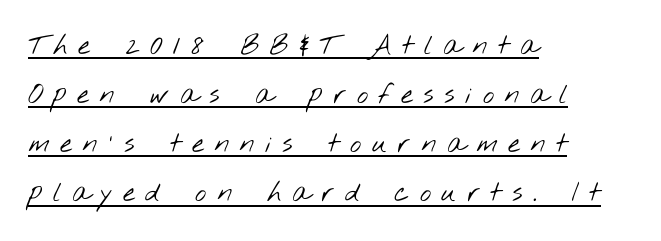
{"bold": "no", "underline": "yes", "align": "left", "line_spacing_ratio": 1.82, "letter_spacing": "wide", "letter_spacing_em": 0.39, "glyph_px": 27}
